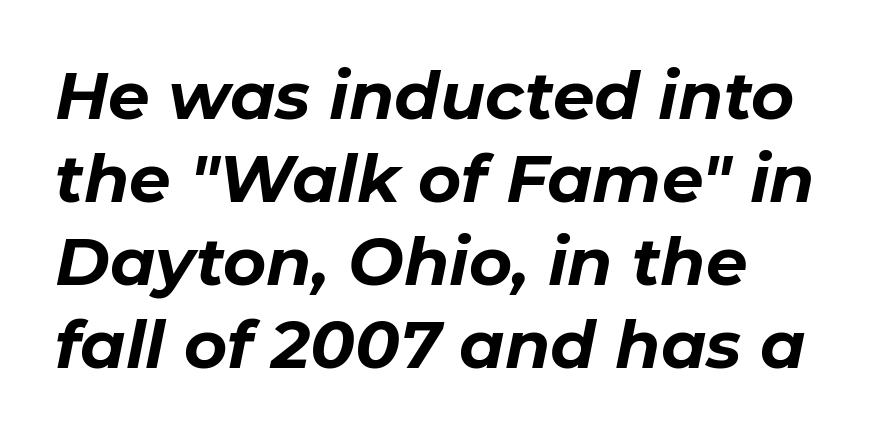
The passage shown has conventional tracking throughout. Normally led — the rows are evenly, conventionally spaced. Compared with ordinary roman type, these characters are visibly tilted. Character widths vary here, with narrow letters taking less room than wide ones. Its strokes are broad and dark, the hallmark of bold type.
